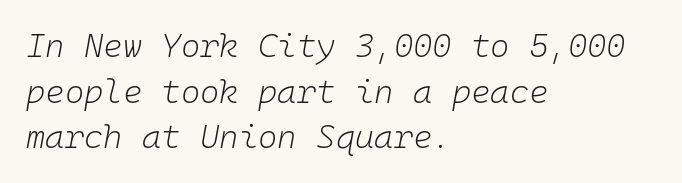
{"italic": "yes", "lean": "right", "slant_degrees": 10, "bold": "no", "weight": "light", "width": "normal", "stroke_contrast": "low", "x_height": "medium", "monospaced": "yes", "underline": "no", "align": "left", "line_spacing": "normal", "line_spacing_ratio": 1.38, "letter_spacing": "normal", "letter_spacing_em": 0.0, "glyph_px": 33}
